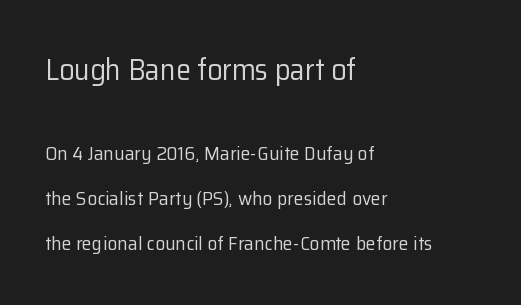
Line spacing here is loose. The face used here is proportionally spaced, like ordinary book or web type. Beneath every word, the page is bare. The designer gave the opening block more size than the closing block. The text was rendered using a sans face with plain stroke endings.
